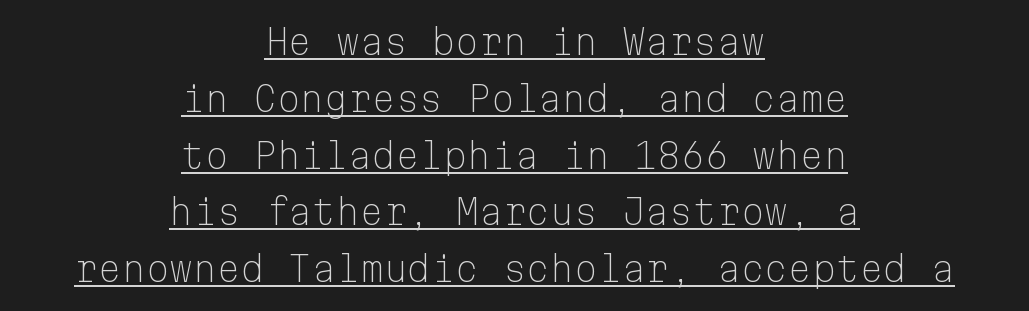
Q: Is the text bold? A: No.
Q: Is the text italic (slanted)? A: No, it is upright.
Q: Is the typeface a serif or a sans-serif typeface? A: Sans-serif.
Q: Is the text underlined? A: Yes.
Q: How is the paragraph aligned? A: Centered.
Q: Is the spacing between letters normal or unusually wide? A: Normal.
Q: Is the spacing between lines tight, normal or loose? A: Normal.
Q: Width (condensed, normal, or wide)? A: Normal.
Q: Stroke contrast? A: Low.
Q: x-height? A: Medium.
Q: Monospaced? A: Yes.
